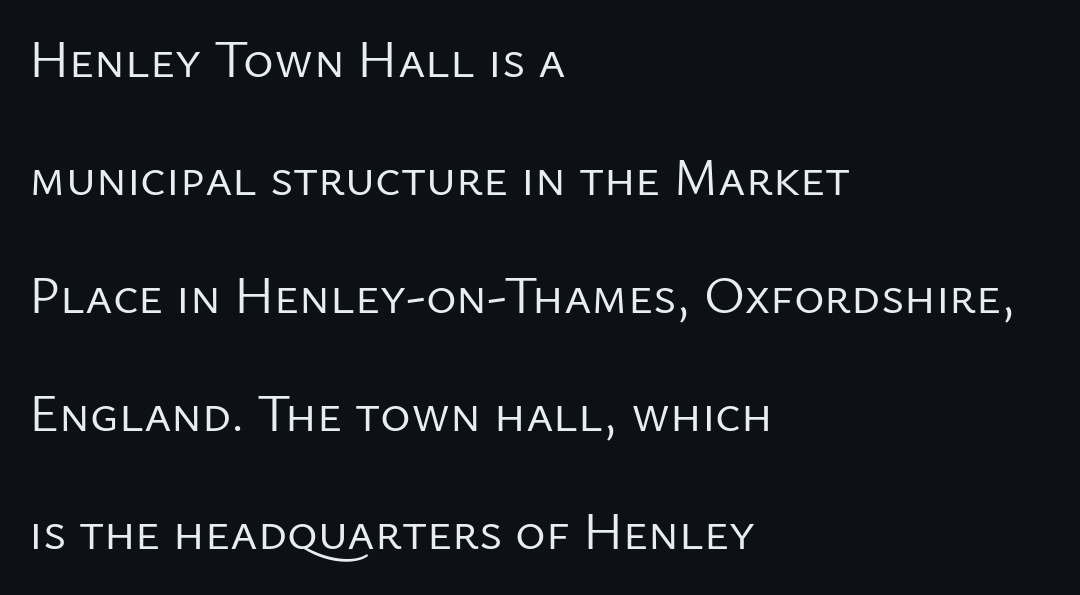
Q: Is the text bold? A: No.
Q: Is the text italic (slanted)? A: No, it is upright.
Q: Is the typeface a serif or a sans-serif typeface? A: Sans-serif.
Q: Is the text underlined? A: No.
Q: How is the paragraph aligned? A: Left-aligned.
Q: Is the spacing between letters normal or unusually wide? A: Normal.
Q: Is the spacing between lines tight, normal or loose? A: Loose.
Q: Width (condensed, normal, or wide)? A: Normal.
Q: Stroke contrast? A: Low.
Q: x-height? A: Medium.
Q: Monospaced? A: No.
